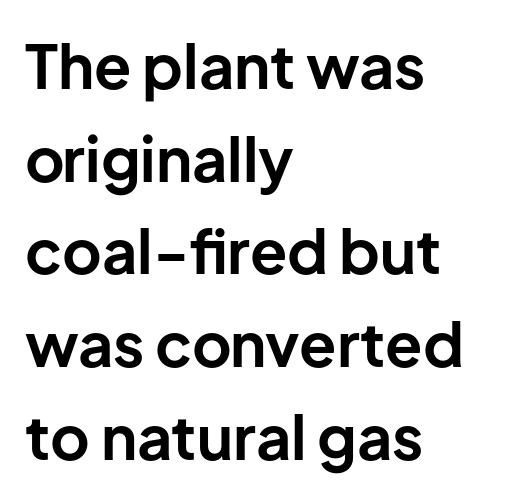
Q: Is the text bold? A: Yes.
Q: Is the text italic (slanted)? A: No, it is upright.
Q: Is the typeface a serif or a sans-serif typeface? A: Sans-serif.
Q: Is the text underlined? A: No.
Q: How is the paragraph aligned? A: Left-aligned.
Q: Is the spacing between letters normal or unusually wide? A: Normal.
Q: Is the spacing between lines tight, normal or loose? A: Normal.
Q: Width (condensed, normal, or wide)? A: Normal.
Q: Stroke contrast? A: Low.
Q: x-height? A: Medium.
Q: Monospaced? A: No.
